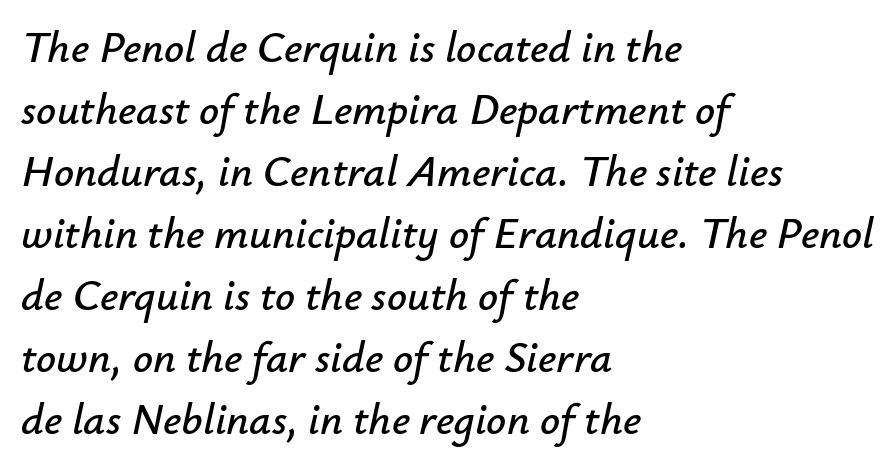
The image shows 44 px text type, italic (leaning right); set left-aligned, normal line spacing (1.41x), normal letter spacing, not underlined; low stroke contrast and a small x-height.
